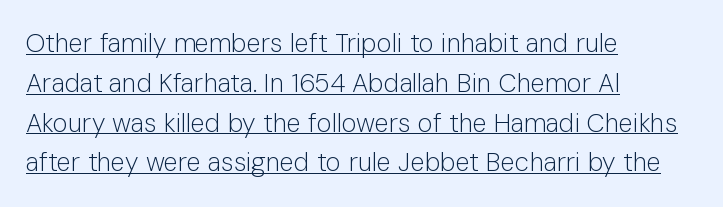
The image shows 26 px text type, upright; set left-aligned, normal line spacing (1.53x), normal letter spacing, underlined.
